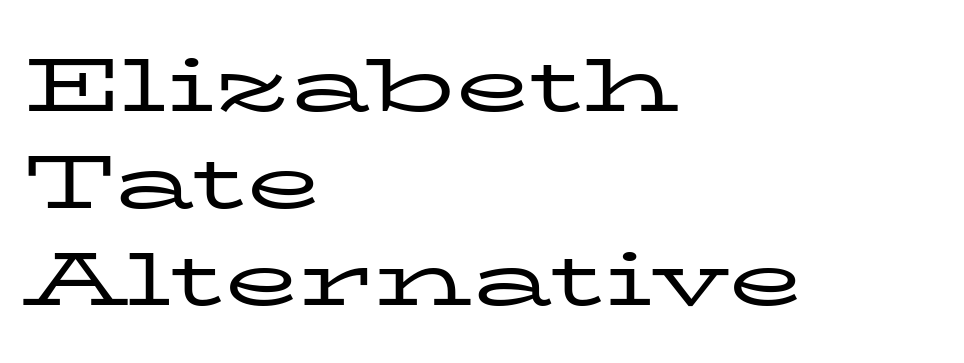
The rendering uses a moderate line-height, typical for paragraphs. This is serif lettering, the kind often seen in printed books. The text block is weighted toward the left margin, trailing off unevenly rightward. Stem width sits at or under what a default text font uses. The face used here is proportionally spaced, like ordinary book or web type.
